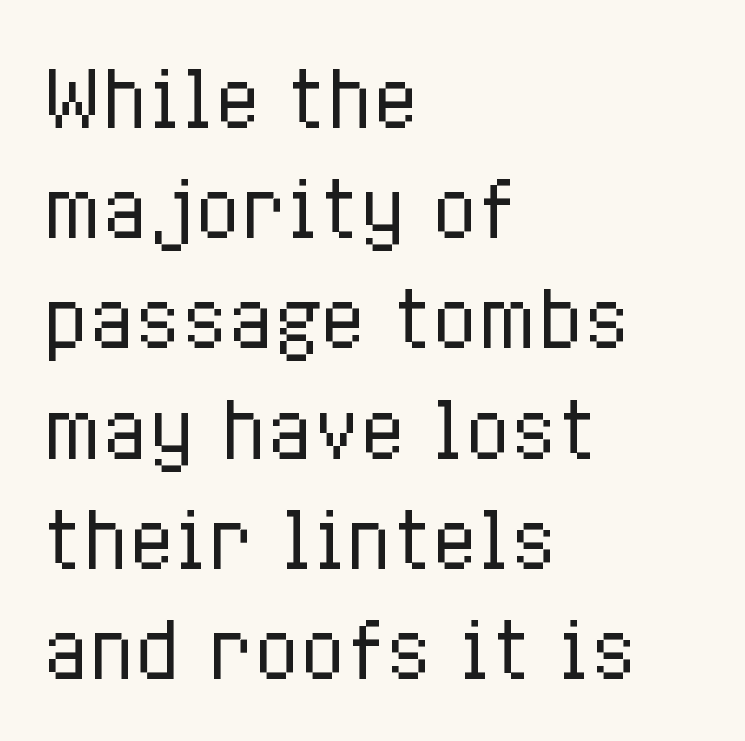
The image shows 76 px regular-weight, condensed type, upright; set left-aligned, normal line spacing (1.45x), normal letter spacing, not underlined; low stroke contrast and a medium x-height.
